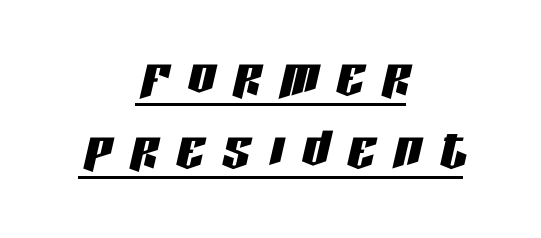
{"italic": "yes", "lean": "right", "slant_degrees": 13, "width": "condensed", "stroke_contrast": "low", "x_height": "large", "monospaced": "no", "underline": "yes", "align": "center", "line_spacing": "tight", "line_spacing_ratio": 1.06, "letter_spacing": "wide", "letter_spacing_em": 0.27, "glyph_px": 69}
